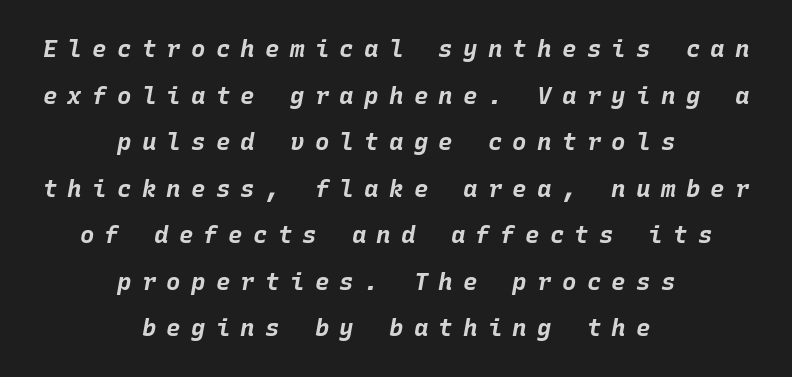
Heft: maximum for text — a bold. The words here are not underlined. A student would call this center alignment; a typographer would say set centered. Is the letter spacing exaggerated? Yes — the characters are pushed far apart. If you drew a line through each stem, it would be angled. Widely set lines give the paragraph a tall, airy silhouette.
